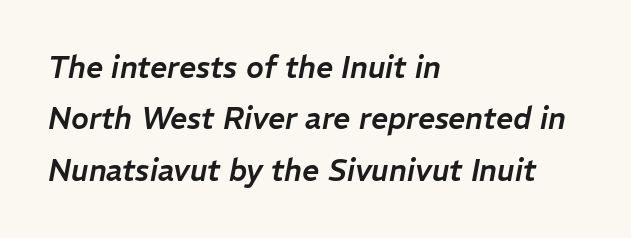
Q: Is the text italic (slanted)? A: Yes, it leans right by about 11 degrees.
Q: Is the text underlined? A: No.
Q: How is the paragraph aligned? A: Left-aligned.
Q: Is the spacing between letters normal or unusually wide? A: Normal.
Q: Width (condensed, normal, or wide)? A: Normal.
Q: Stroke contrast? A: Low.
Q: x-height? A: Medium.
Q: Monospaced? A: No.
